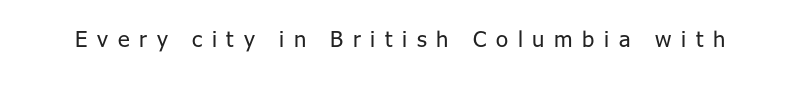
Caption: face not bold, strokes unweighted. Every character sits straight up, as roman type does. Letter spacing: wide. Nobody drew a line under any word here.
